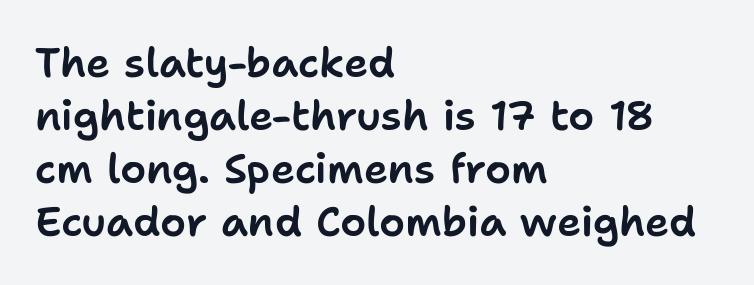
{"serif": "no", "italic": "no", "width": "normal", "stroke_contrast": "low", "x_height": "medium", "monospaced": "no", "underline": "no", "align": "left", "line_spacing": "normal", "line_spacing_ratio": 1.29, "letter_spacing": "normal", "letter_spacing_em": 0.0, "glyph_px": 41}
